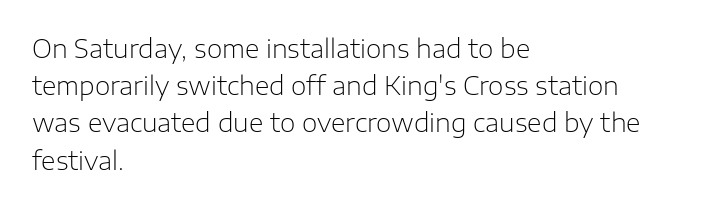
Each new line begins a customary step beneath the previous one. In CSS terms this would be text-align: left. Every character sits straight up, as roman type does. Inter-character spacing is left at the font's built-in metrics.
